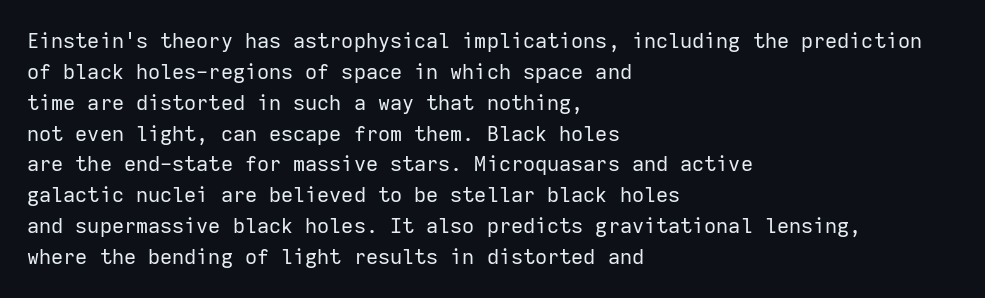
{"italic": "no", "bold": "no", "underline": "no", "align": "left", "line_spacing": "normal", "line_spacing_ratio": 1.47, "letter_spacing": "normal", "letter_spacing_em": 0.0, "glyph_px": 21}
